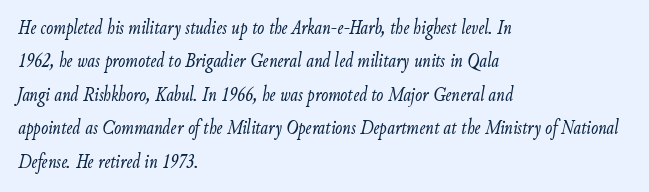
The image shows 21 px text type, italic (leaning right); set left-aligned, normal line spacing (1.59x), normal letter spacing, not underlined.
